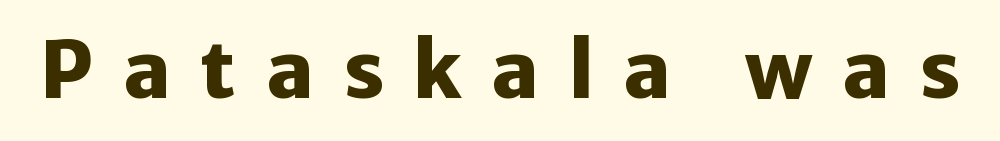
Q: Is the text bold? A: Yes.
Q: Is the text italic (slanted)? A: No, it is upright.
Q: Is the typeface a serif or a sans-serif typeface? A: Sans-serif.
Q: Is the text underlined? A: No.
Q: Is the spacing between letters normal or unusually wide? A: Unusually wide.
Q: Width (condensed, normal, or wide)? A: Normal.
Q: Stroke contrast? A: Low.
Q: x-height? A: Medium.
Q: Monospaced? A: No.
